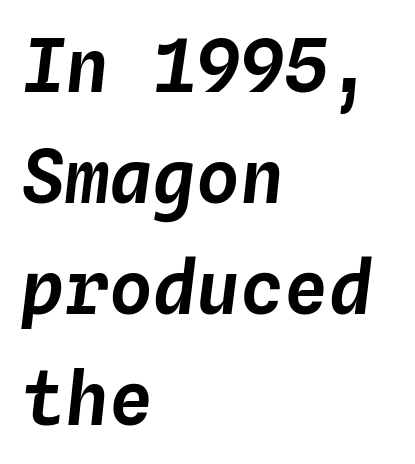
Is there much room between lines? A standard amount, neither cramped nor airy. Spacing verdict: monospaced, one width for all characters. Characters follow at the spacing the type designer built in. The space directly below the letters is spotless. These lines stack with their left ends in a neat column. It's the slanting kind of type.
